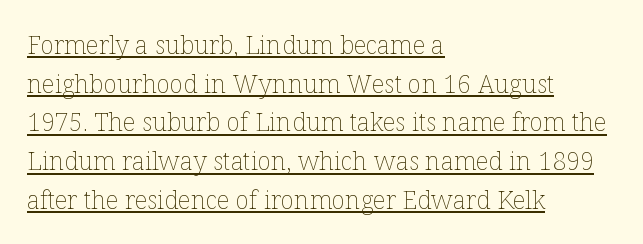
{"italic": "no", "bold": "no", "underline": "yes", "align": "left", "line_spacing": "normal", "line_spacing_ratio": 1.55, "letter_spacing": "normal", "letter_spacing_em": 0.0, "glyph_px": 25}
